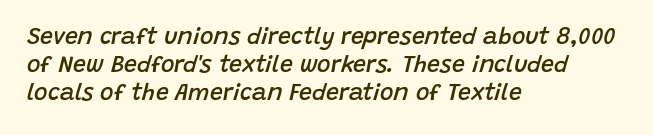
The image shows 23 px text type, italic (leaning right); set left-aligned, line spacing 1.22x, normal letter spacing, not underlined.
